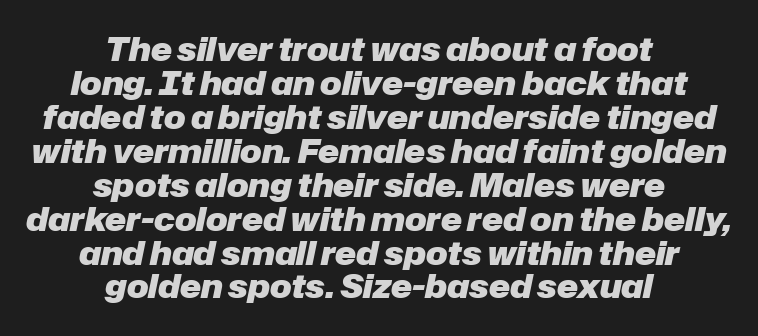
The words here are not underlined. Varying glyph widths throughout — classic text-font behaviour. Caption: bold face, heavy strokes. The block of text is dense from top to bottom, with scant space between rows. There's an unmistakable incline to the writing here.
